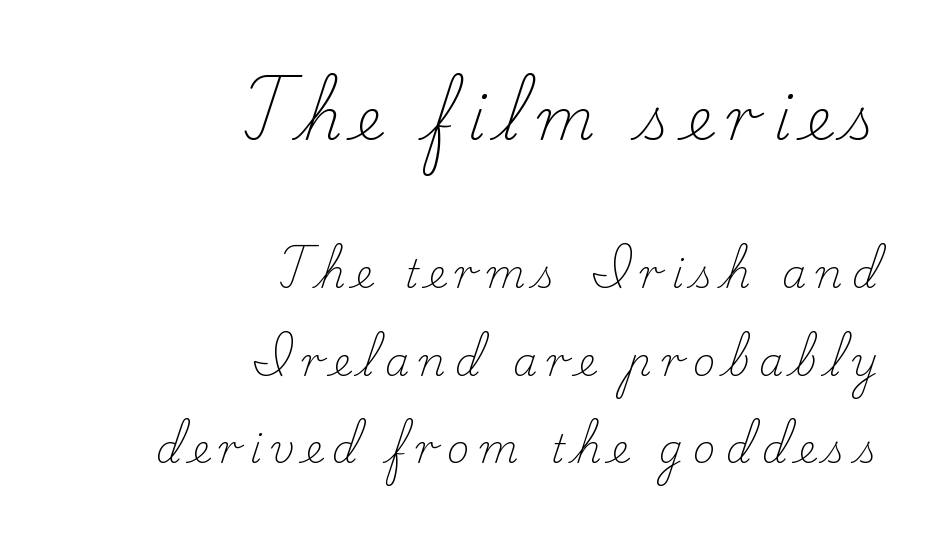
The image shows 58 px light serif type; set right-aligned, loose line spacing (2.25x), unusually wide letter spacing (+0.25 em), not underlined; the first (top) block is 1.49x larger; low stroke contrast and a small x-height.
